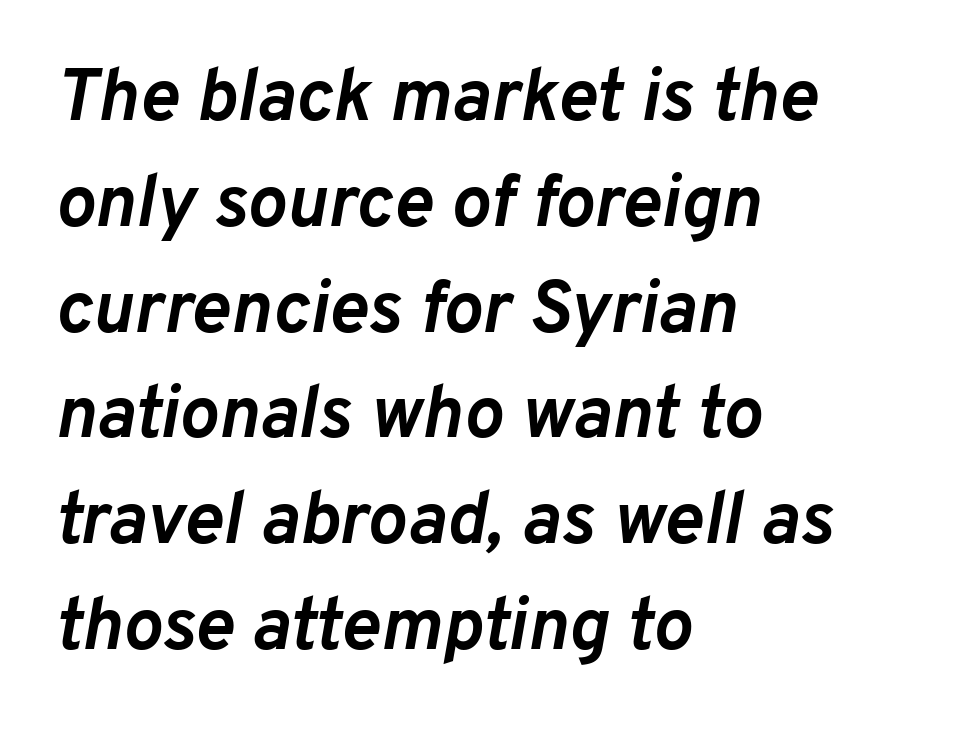
Proportional: the letters do not fall into vertical columns. Quick note: underline off. The letterforms sit shoulder to shoulder at normal distance. Quick note: italic. Horizontal alignment here is leftward, the default for most running prose. This sample keeps an unexceptional amount of space between lines.
